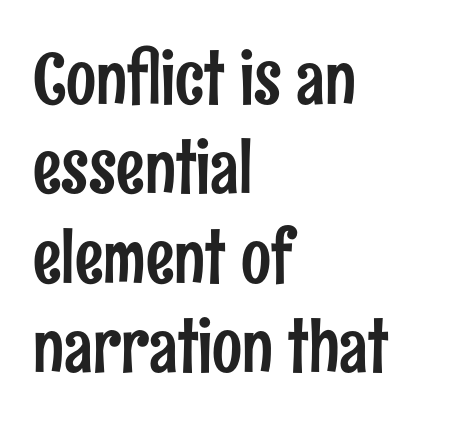
{"serif": "no", "italic": "no", "width": "condensed", "stroke_contrast": "low", "x_height": "medium", "monospaced": "no", "underline": "no", "align": "left", "line_spacing": "normal", "line_spacing_ratio": 1.26, "letter_spacing": "normal", "letter_spacing_em": 0.0, "glyph_px": 71}
